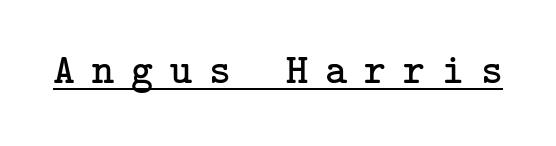
The image shows 42 px regular-weight serif type, upright; set unusually wide letter spacing (+0.4 em), underlined; low stroke contrast and a medium x-height.
